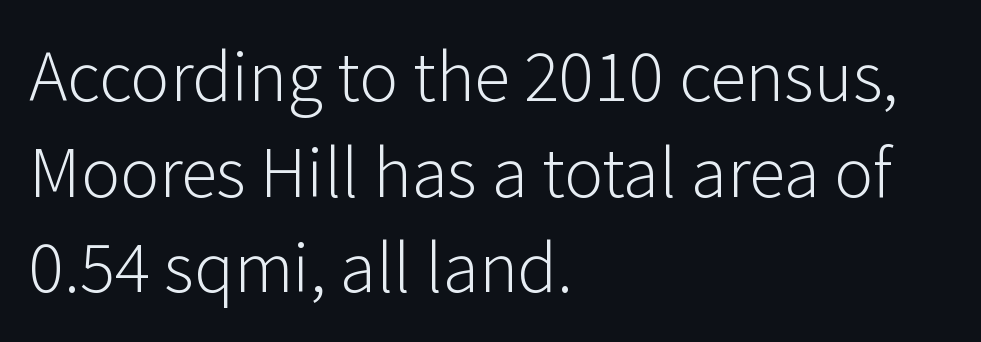
The image shows 73 px light sans-serif type, upright; set left-aligned, normal line spacing (1.31x), normal letter spacing, not underlined; low stroke contrast and a medium x-height.
